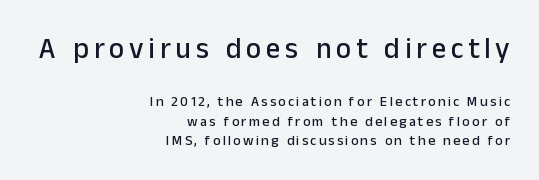
These lines were composed using upright roman letters. Note the varied advance widths — an 'i' is clearly narrower than an 'm'. The earlier block is typeset at a bigger size than the later block. The text block is weighted toward the right margin, trailing off unevenly leftward. What kind of face is this? One without serifs — a sans. Does the leading feel generous? No, just average.
